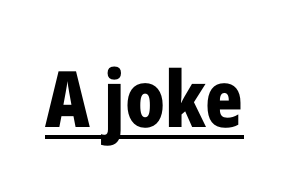
{"serif": "no", "italic": "no", "bold": "yes", "weight": "bold", "width": "condensed", "stroke_contrast": "low", "x_height": "medium", "monospaced": "no", "underline": "yes", "letter_spacing": "normal", "letter_spacing_em": 0.0, "glyph_px": 78}
